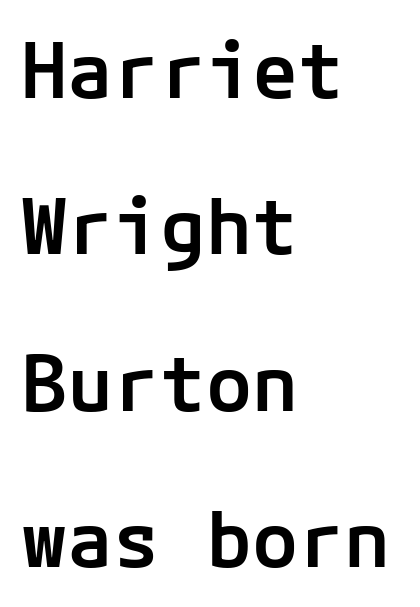
The glyphs in this specimen are sans serif. All the whitespace from short lines collects on the right. Descenders hang freely into open space. The rendering keeps characters at their native spacing.
